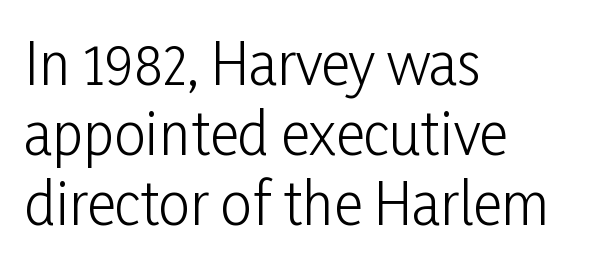
Do the characters align in a grid? No, the font is proportional. Nope, no serifs anywhere on these letters. Short and long lines alike share a common starting point at left. A typesetter would call this leading conventional body-copy spacing. Compared with typical body copy, the letter spacing here is the same.
